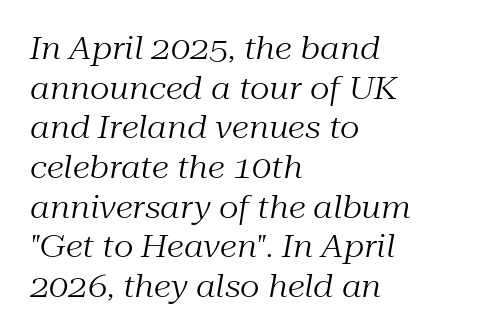
Q: Is the text bold? A: No.
Q: Is the text italic (slanted)? A: Yes, it leans right by about 10 degrees.
Q: Is the typeface a serif or a sans-serif typeface? A: Serif.
Q: Is the text underlined? A: No.
Q: How is the paragraph aligned? A: Left-aligned.
Q: Is the spacing between letters normal or unusually wide? A: Normal.
Q: Is the spacing between lines tight, normal or loose? A: Normal.
Q: Width (condensed, normal, or wide)? A: Normal.
Q: Stroke contrast? A: Medium.
Q: x-height? A: Medium.
Q: Monospaced? A: No.
